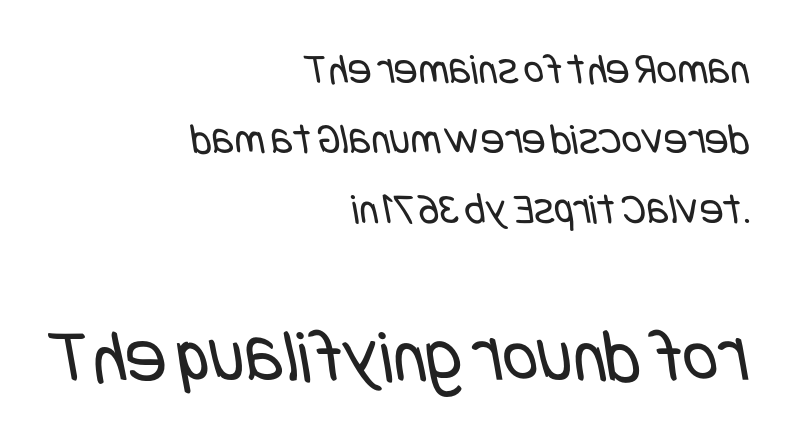
The image shows 77 px regular-weight, condensed sans-serif type; set right-aligned, normal line spacing (1.59x), normal letter spacing, not underlined; the second (bottom) block is 1.75x larger; low stroke contrast and a large x-height.
